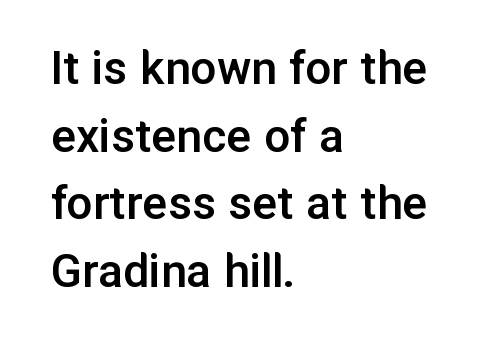
Unlike italic type, these characters show no tilt at all. In terms of leading, this rendering sits right in the middle. These lines are rendered in a variable-pitch font. What stands out about the letter spacing? Nothing — it is the standard amount. The specimen omits any rule beneath the text block's lines. Summary of weight: moderately heavy, a semibold.
